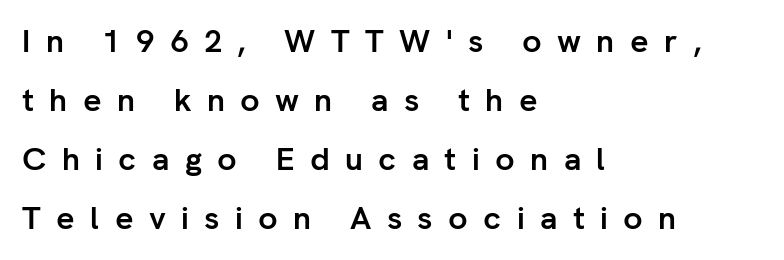
The image shows 32 px semibold sans-serif type, upright; set left-aligned, line spacing 1.84x, unusually wide letter spacing (+0.48 em), not underlined; low stroke contrast and a medium x-height.
